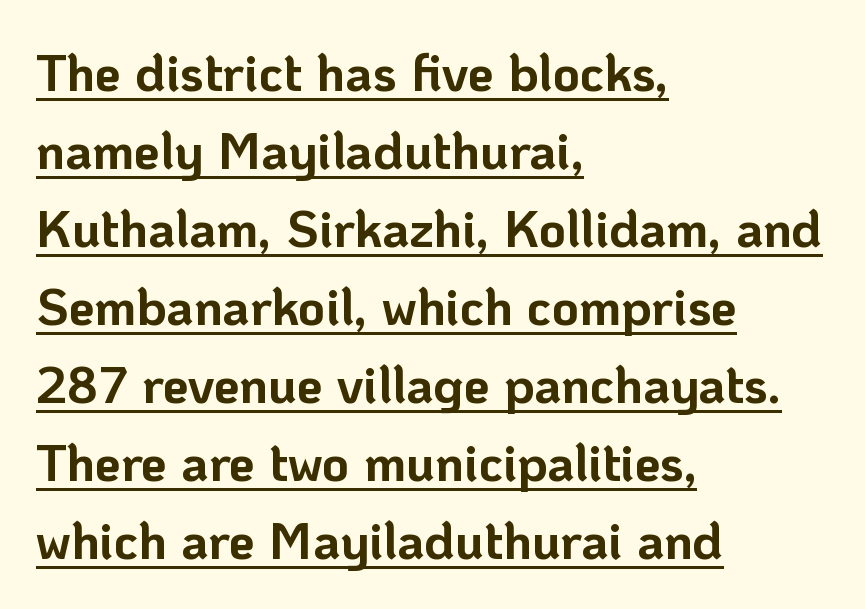
Q: Is the text bold? A: Yes.
Q: Is the text italic (slanted)? A: No, it is upright.
Q: Is the typeface a serif or a sans-serif typeface? A: Sans-serif.
Q: Is the text underlined? A: Yes.
Q: How is the paragraph aligned? A: Left-aligned.
Q: Is the spacing between letters normal or unusually wide? A: Normal.
Q: Is the spacing between lines tight, normal or loose? A: Normal.
Q: Width (condensed, normal, or wide)? A: Normal.
Q: Stroke contrast? A: Low.
Q: x-height? A: Medium.
Q: Monospaced? A: No.
